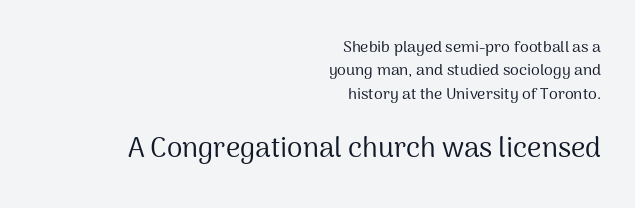
The image shows 28 px regular-weight sans-serif type, upright; set right-aligned, normal line spacing (1.46x), normal letter spacing, not underlined; the second (bottom) block is 1.75x larger; medium stroke contrast and a medium x-height.
